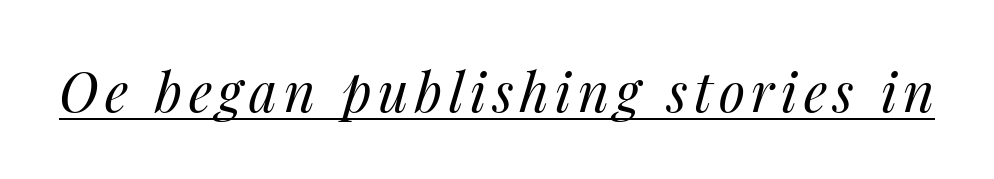
{"italic": "yes", "lean": "right", "slant_degrees": 14, "bold": "no", "weight": "regular", "width": "normal", "stroke_contrast": "medium", "x_height": "medium", "monospaced": "no", "underline": "yes", "glyph_px": 54}
